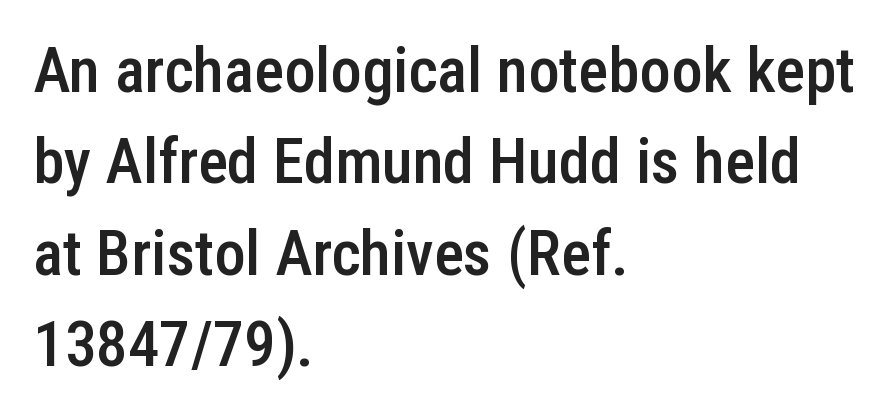
The image shows 63 px semibold, condensed sans-serif type, upright; set left-aligned, normal line spacing (1.45x), normal letter spacing, not underlined; low stroke contrast and a medium x-height.
